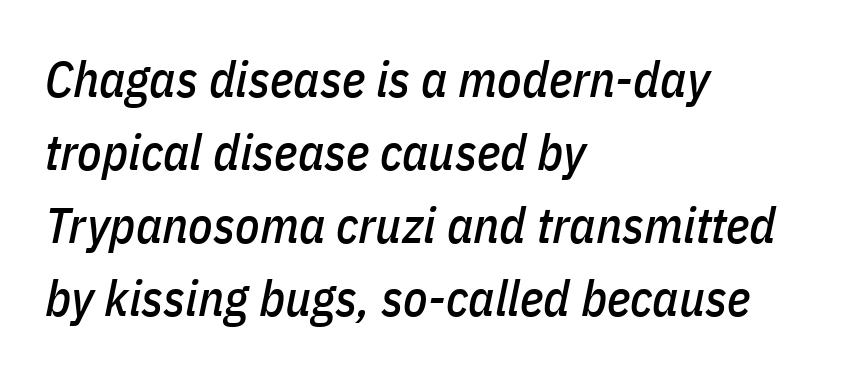
Each new line begins a customary step beneath the previous one. These lines are rendered in a variable-pitch font. Compared with typical body copy, the letter spacing here is the same. A student would call this left alignment; a typographer would say flush left, rag right.
